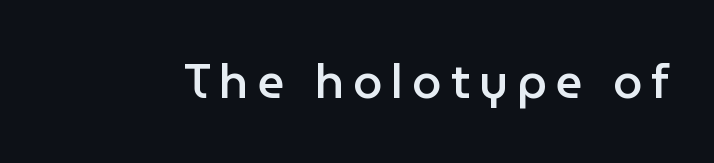
The image shows 47 px semibold sans-serif type, upright; set not underlined; low stroke contrast and a medium x-height.
